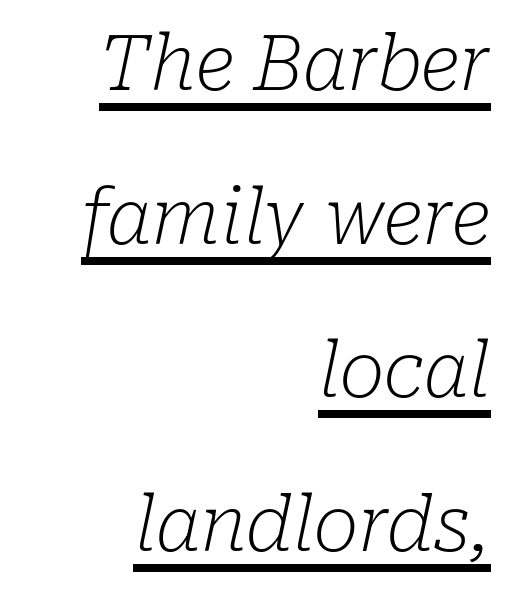
A serif font was chosen for this passage. Compared with a flush-left layout, this one pins lines to the opposite, right side. Leading is clearly above the norm, producing a sparse column. The whole block is typeset with a tilt.
